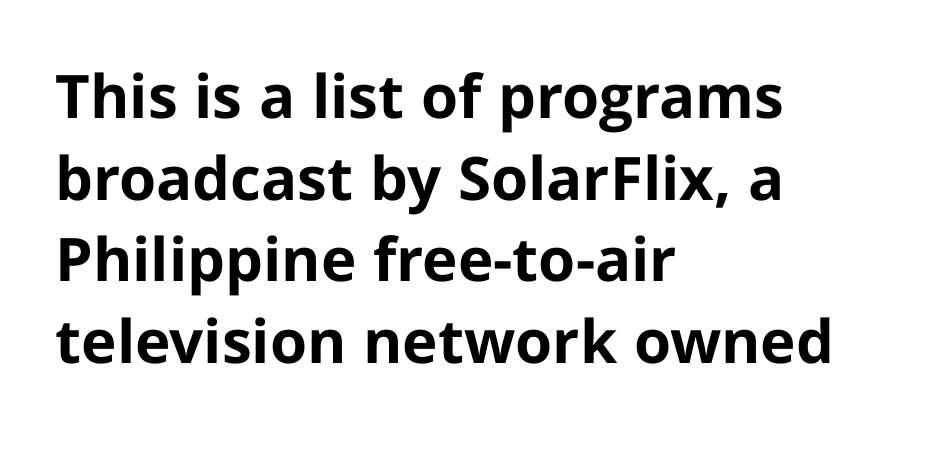
The image shows 60 px bold sans-serif type, upright; set left-aligned, normal line spacing (1.36x), normal letter spacing, not underlined; low stroke contrast and a medium x-height.
